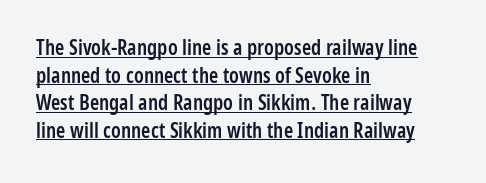
{"italic": "no", "bold": "semi", "underline": "yes", "align": "left", "line_spacing": "normal", "line_spacing_ratio": 1.31, "letter_spacing": "normal", "letter_spacing_em": 0.0, "glyph_px": 21}
